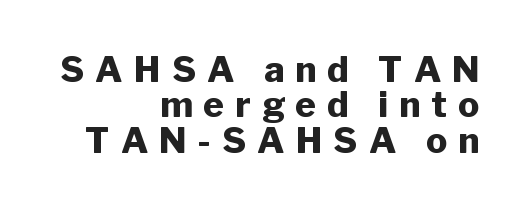
The image shows 35 px heavy sans-serif type, upright; set right-aligned, tight line spacing (1.01x), unusually wide letter spacing (+0.32 em), not underlined; low stroke contrast and a medium x-height.
